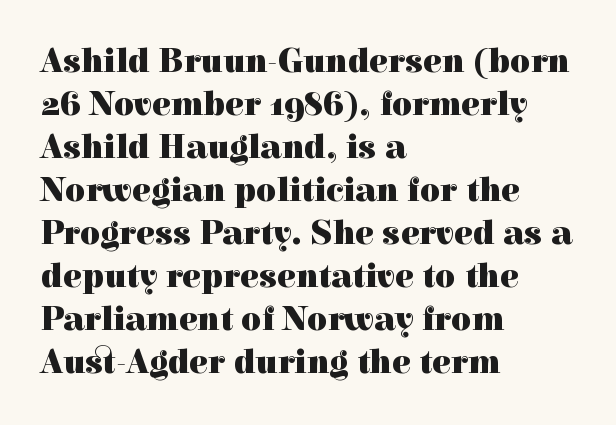
The image shows 35 px heavy serif type, upright; set left-aligned, line spacing 1.23x, normal letter spacing, not underlined; a medium x-height.
